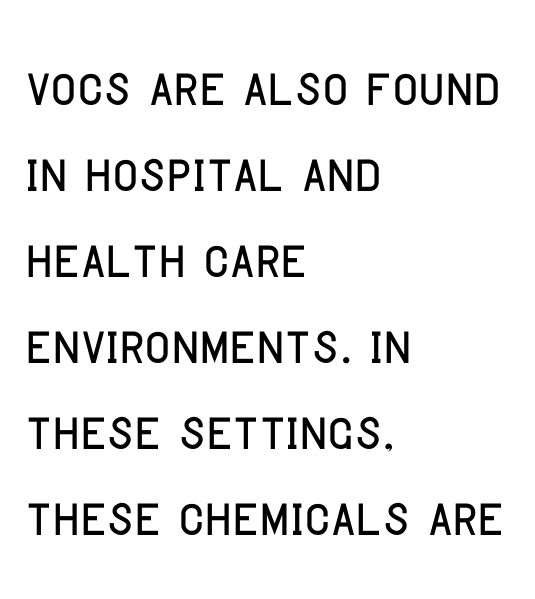
Q: Is the text italic (slanted)? A: No, it is upright.
Q: Is the typeface a serif or a sans-serif typeface? A: Sans-serif.
Q: Is the text underlined? A: No.
Q: How is the paragraph aligned? A: Left-aligned.
Q: Is the spacing between letters normal or unusually wide? A: Normal.
Q: Width (condensed, normal, or wide)? A: Condensed.
Q: Stroke contrast? A: Low.
Q: x-height? A: Large.
Q: Monospaced? A: No.
